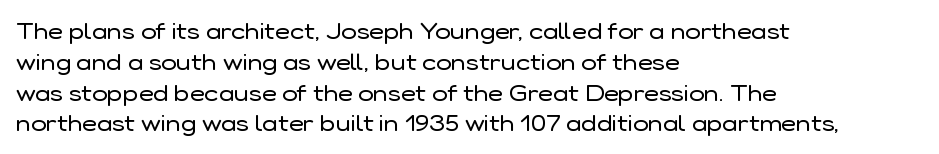
{"italic": "no", "bold": "no", "underline": "no", "align": "left", "line_spacing": "normal", "line_spacing_ratio": 1.34, "letter_spacing": "normal", "letter_spacing_em": 0.0, "glyph_px": 23}
